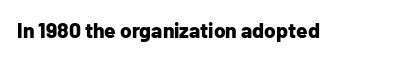
Q: Is the text bold? A: Yes.
Q: Is the text italic (slanted)? A: No, it is upright.
Q: Is the text underlined? A: No.
Q: Is the spacing between letters normal or unusually wide? A: Normal.
